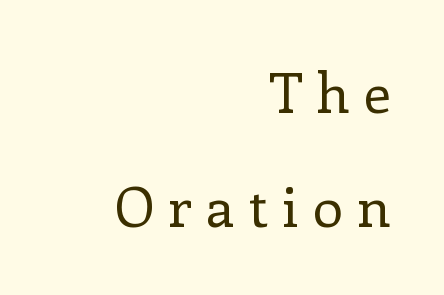
Q: Is the text bold? A: No.
Q: Is the text italic (slanted)? A: No, it is upright.
Q: Is the typeface a serif or a sans-serif typeface? A: Serif.
Q: Is the text underlined? A: No.
Q: How is the paragraph aligned? A: Right-aligned.
Q: Is the spacing between letters normal or unusually wide? A: Unusually wide.
Q: Is the spacing between lines tight, normal or loose? A: Loose.
Q: Width (condensed, normal, or wide)? A: Normal.
Q: Stroke contrast? A: Low.
Q: x-height? A: Medium.
Q: Monospaced? A: No.
